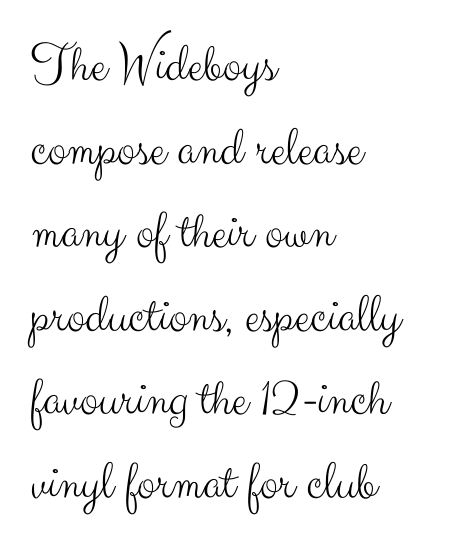
Regular leading. These lines keep a tight, regular rhythm from letter to letter. The font sits on the lighter half of the weight spectrum, regular included. This rendering employs a face without finishing strokes, i.e., a sans-serif. Do the characters align in a grid? No, the font is proportional. If you drew a ruler down the left edge, every line would touch it.
